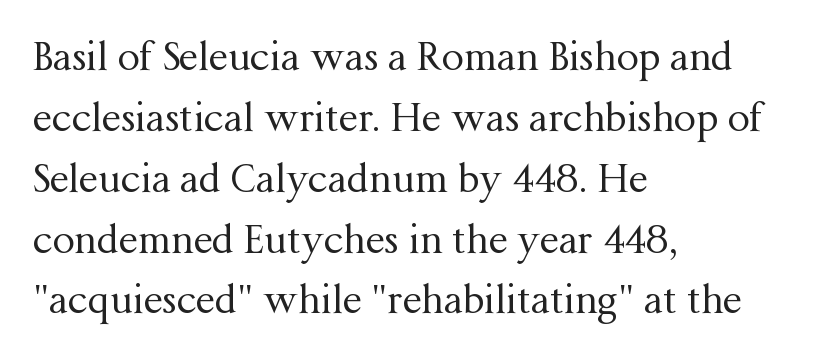
{"serif": "yes", "italic": "no", "bold": "no", "weight": "regular", "width": "normal", "stroke_contrast": "medium", "x_height": "medium", "monospaced": "no", "underline": "no", "align": "left", "line_spacing": "normal", "line_spacing_ratio": 1.56, "letter_spacing": "normal", "letter_spacing_em": 0.0, "glyph_px": 39}
